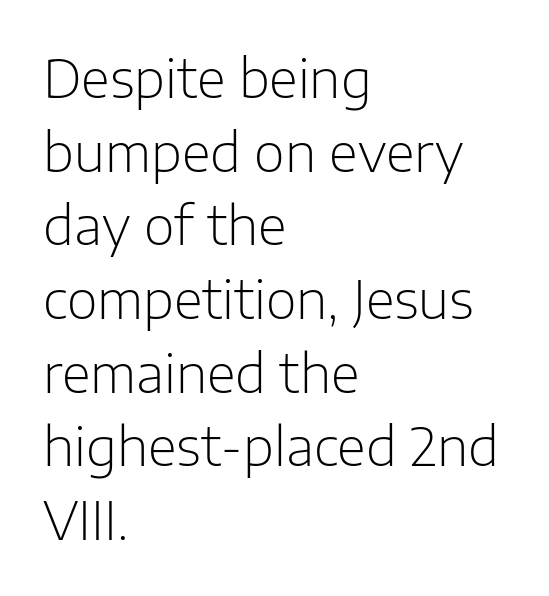
The image shows 53 px light sans-serif type, upright; set left-aligned, normal line spacing (1.39x), normal letter spacing, not underlined; low stroke contrast and a medium x-height.
